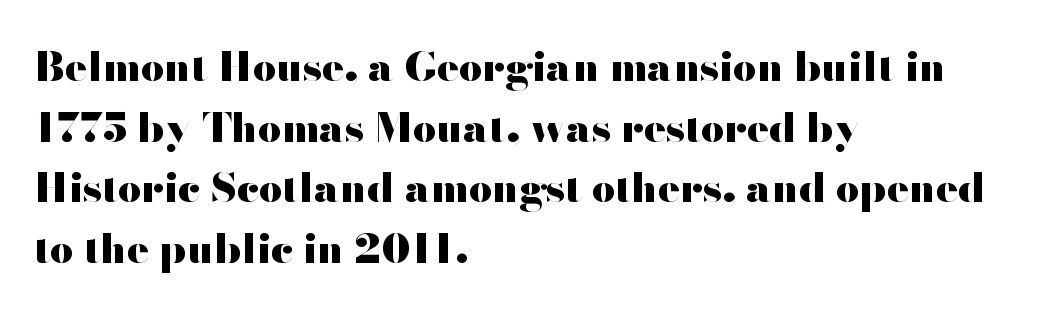
Q: Is the text bold? A: Yes.
Q: Is the text italic (slanted)? A: No, it is upright.
Q: Is the typeface a serif or a sans-serif typeface? A: Sans-serif.
Q: Is the text underlined? A: No.
Q: How is the paragraph aligned? A: Left-aligned.
Q: Is the spacing between letters normal or unusually wide? A: Normal.
Q: Is the spacing between lines tight, normal or loose? A: Normal.
Q: Width (condensed, normal, or wide)? A: Wide.
Q: Stroke contrast? A: High.
Q: x-height? A: Small.
Q: Monospaced? A: No.
